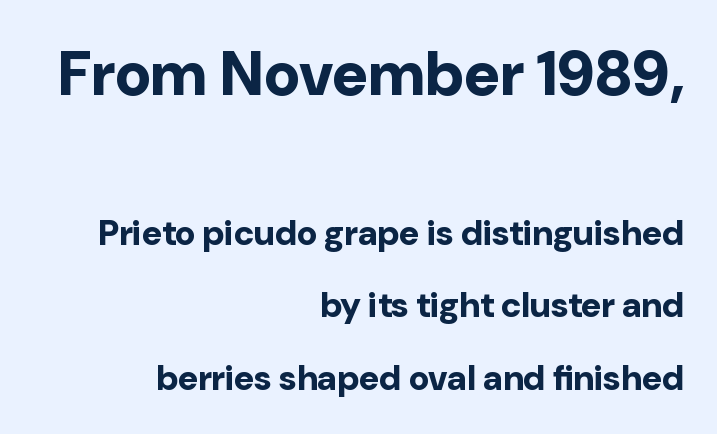
Q: Is the text bold? A: Yes.
Q: Is the text italic (slanted)? A: No, it is upright.
Q: Is the typeface a serif or a sans-serif typeface? A: Sans-serif.
Q: Is the text underlined? A: No.
Q: How is the paragraph aligned? A: Right-aligned.
Q: Is the spacing between letters normal or unusually wide? A: Normal.
Q: Is the spacing between lines tight, normal or loose? A: Loose.
Q: Which block of text is set in a larger size, the first (top) or the second (bottom)? A: The first (top) one.
Q: Width (condensed, normal, or wide)? A: Normal.
Q: Stroke contrast? A: Low.
Q: x-height? A: Medium.
Q: Monospaced? A: No.
